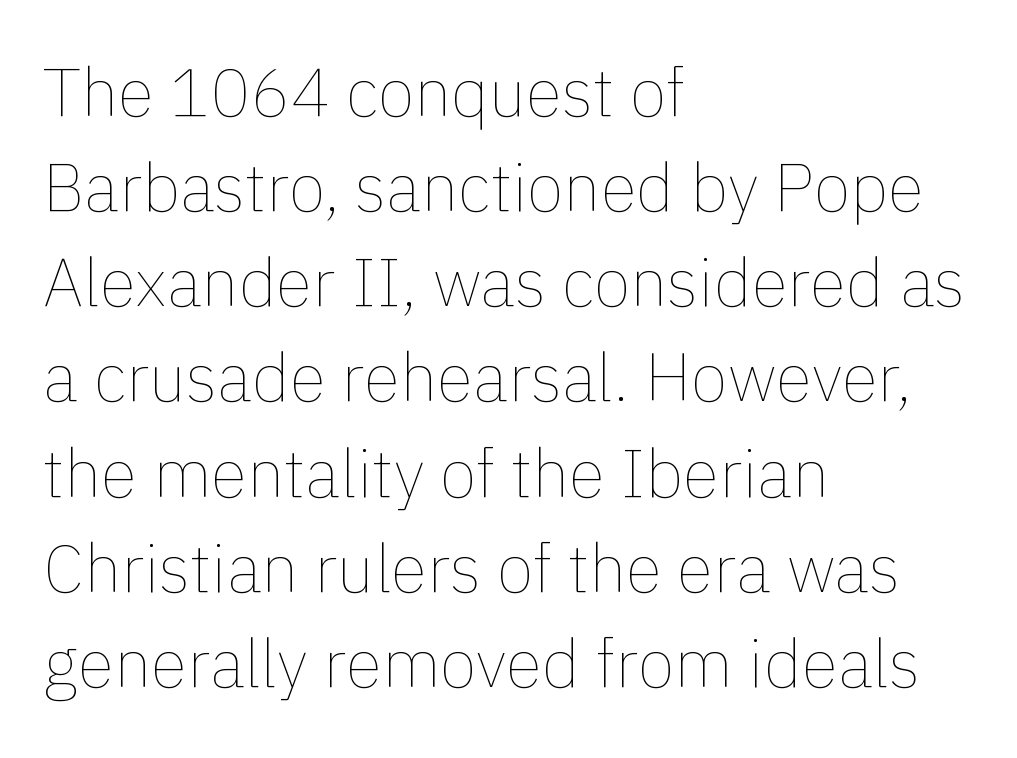
The image shows 67 px thin type, upright; set left-aligned, normal line spacing (1.42x), normal letter spacing, not underlined; low stroke contrast and a medium x-height.
